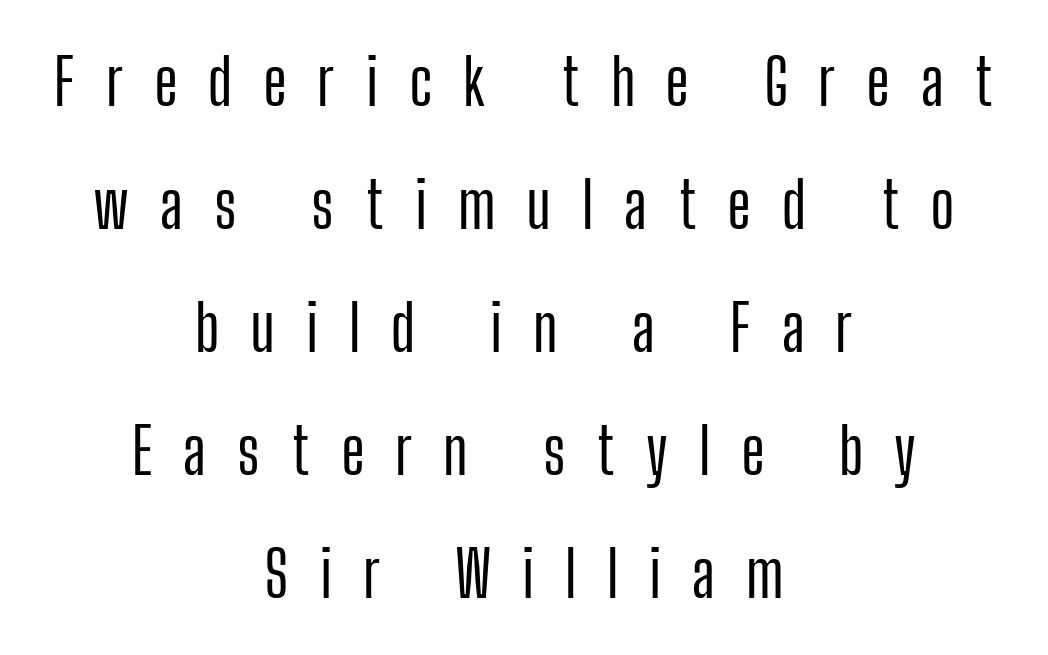
The image shows 64 px condensed sans-serif type, upright; set centered, loose line spacing (1.92x), unusually wide letter spacing (+0.48 em), not underlined; low stroke contrast and a medium x-height.
